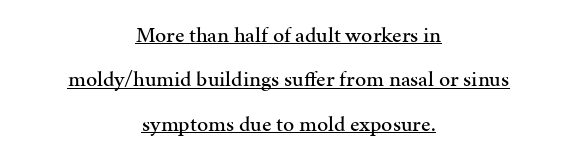
The image shows 22 px text type, upright; set centered, loose line spacing (2.02x), normal letter spacing, underlined.
